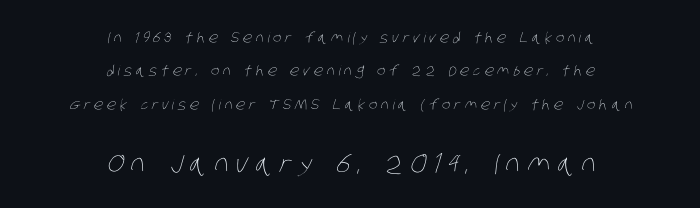
Tracking value appears strongly positive — letters spread wide. Heft: none added — not bold. Underline: absent. The leading is generous, giving the passage an open texture. Character size in the trailing block exceeds that of the leading block. The paragraph has two soft edges and a firm central axis.
